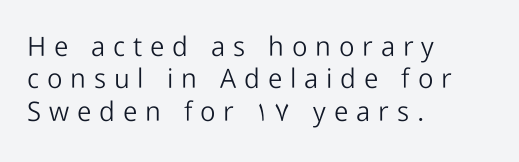
{"italic": "no", "bold": "no", "underline": "no", "align": "left", "line_spacing_ratio": 1.2, "letter_spacing": "wide", "letter_spacing_em": 0.29, "glyph_px": 27}
